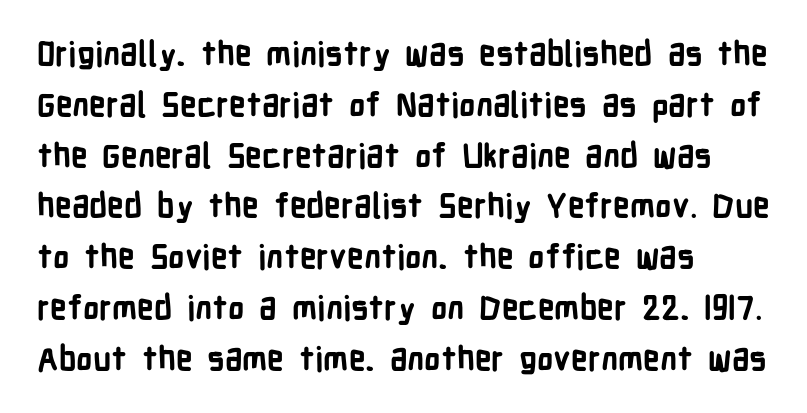
{"serif": "no", "italic": "no", "bold": "yes", "weight": "bold", "width": "condensed", "stroke_contrast": "low", "x_height": "medium", "monospaced": "no", "underline": "no", "align": "left", "line_spacing": "normal", "line_spacing_ratio": 1.54, "letter_spacing": "normal", "letter_spacing_em": 0.0, "glyph_px": 33}
